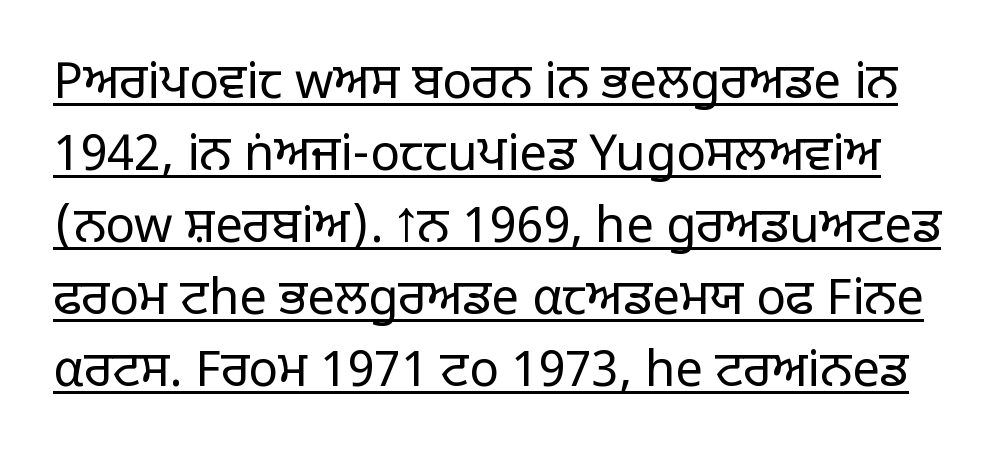
The image shows 49 px light sans-serif type, upright; set normal line spacing (1.47x), normal letter spacing, underlined; low stroke contrast and a large x-height.
